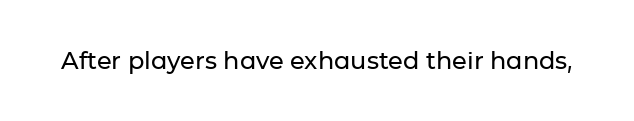
The image shows 24 px text type, upright; set normal letter spacing, not underlined.
